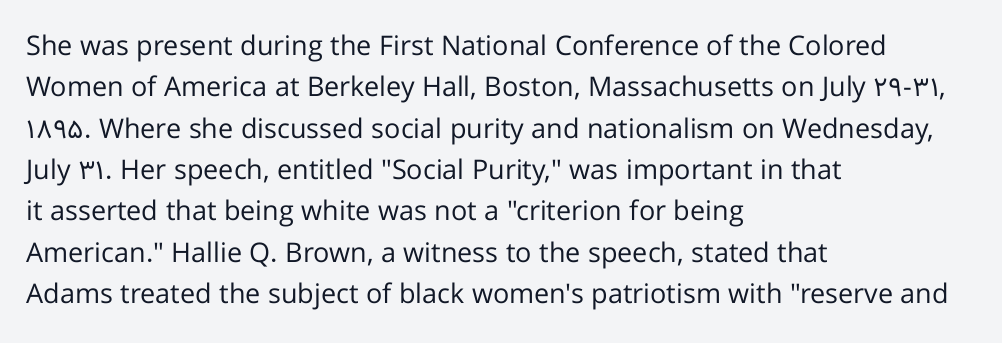
Q: Is the text bold? A: No.
Q: Is the text italic (slanted)? A: No, it is upright.
Q: Is the text underlined? A: No.
Q: How is the paragraph aligned? A: Left-aligned.
Q: Is the spacing between letters normal or unusually wide? A: Normal.
Q: Is the spacing between lines tight, normal or loose? A: Normal.
